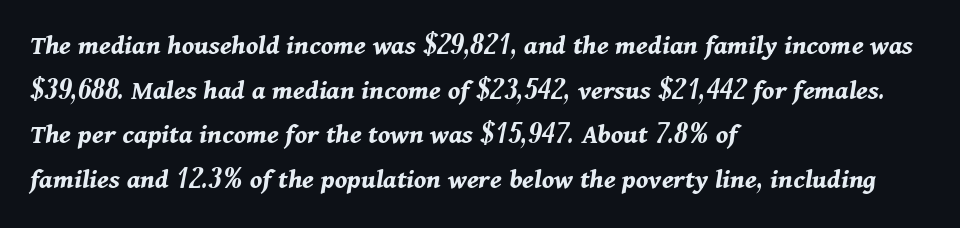
{"italic": "yes", "lean": "right", "slant_degrees": 11, "bold": "yes", "weight": "bold", "width": "normal", "stroke_contrast": "medium", "x_height": "medium", "monospaced": "no", "underline": "no", "align": "left", "line_spacing": "normal", "line_spacing_ratio": 1.54, "letter_spacing": "normal", "letter_spacing_em": 0.0, "glyph_px": 29}
